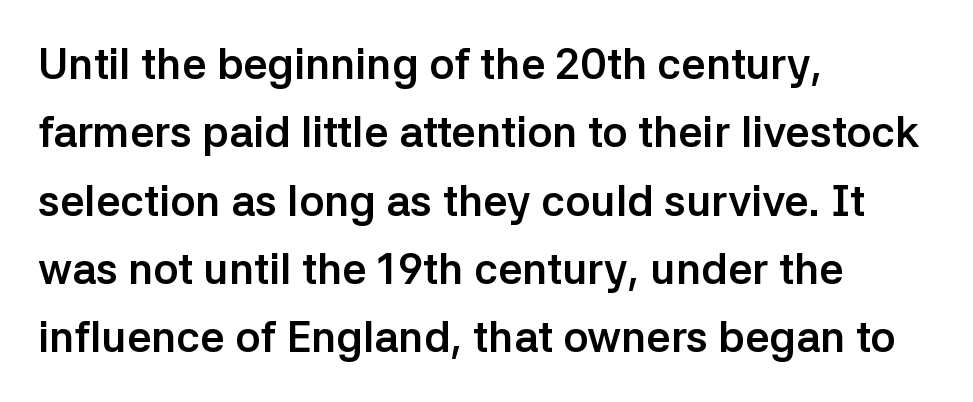
The gap between lines stays unmarked. The rendering anchors every line to the left-hand side. Proportional: the letters do not fall into vertical columns. Does the leading feel generous? No, just average.
